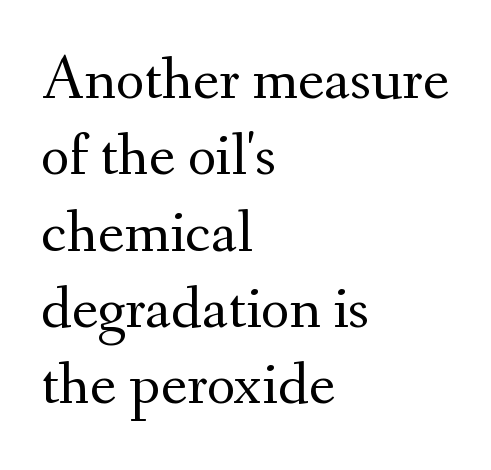
Does the copy run flush right? No — it runs flush left. Is this a fixed-width face? No — the glyphs have proportional, varying widths. Font category for this specimen: serif. Is this a heavy cut? Hardly; it is regular or lighter.
